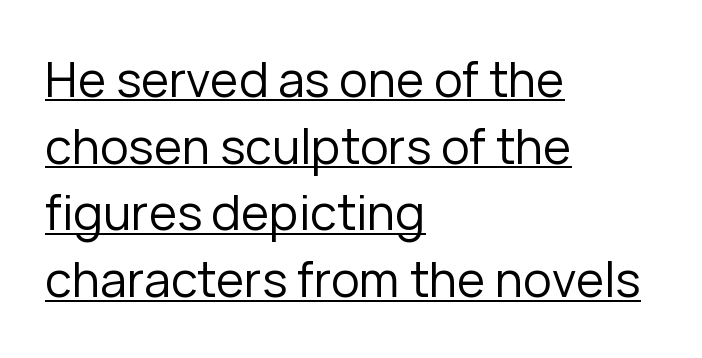
{"serif": "no", "italic": "no", "bold": "no", "weight": "regular", "width": "normal", "stroke_contrast": "low", "x_height": "medium", "monospaced": "no", "underline": "yes", "align": "left", "line_spacing": "normal", "line_spacing_ratio": 1.39, "letter_spacing": "normal", "letter_spacing_em": 0.0, "glyph_px": 48}
